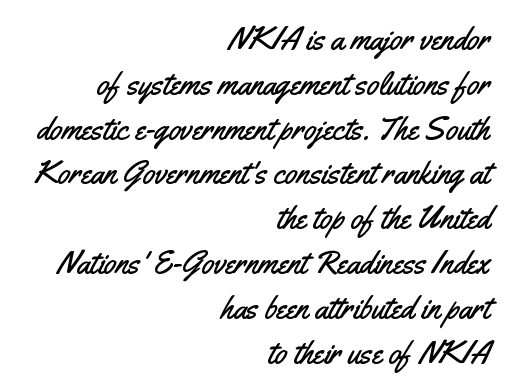
Q: Is the text italic (slanted)? A: Yes.
Q: Is the typeface a serif or a sans-serif typeface? A: Sans-serif.
Q: Is the text underlined? A: No.
Q: How is the paragraph aligned? A: Right-aligned.
Q: Is the spacing between letters normal or unusually wide? A: Normal.
Q: Is the spacing between lines tight, normal or loose? A: Normal.
Q: Width (condensed, normal, or wide)? A: Condensed.
Q: Stroke contrast? A: Medium.
Q: x-height? A: Small.
Q: Monospaced? A: No.
